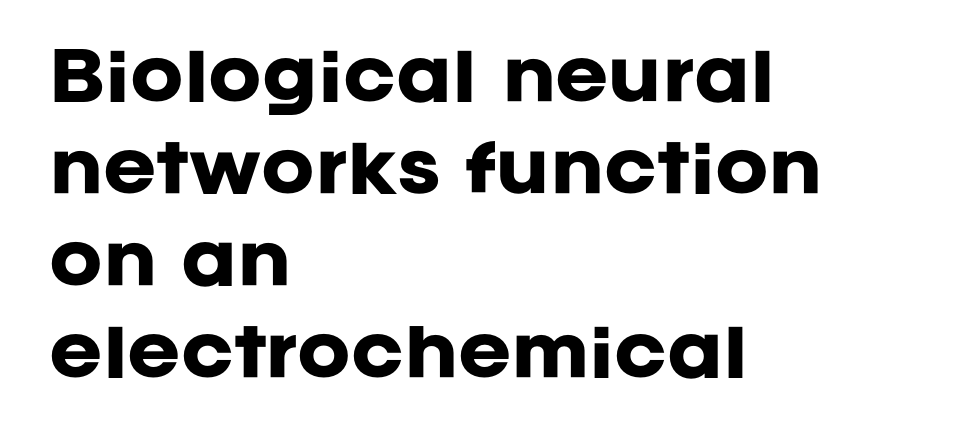
Ascenders rise straight up at ninety degrees. Teacher's note: observe the even left margin — that is flush-left alignment. These lines are composed in type without serifs. Character widths vary here, with narrow letters taking less room than wide ones. Interline gaps are of average width in this sample. Letters rest on an invisible, unmarked baseline.
